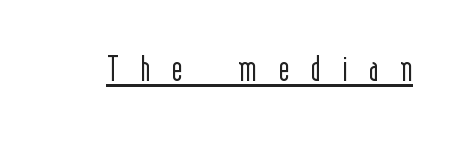
Q: Is the text bold? A: No.
Q: Is the text italic (slanted)? A: No, it is upright.
Q: Is the typeface a serif or a sans-serif typeface? A: Sans-serif.
Q: Is the text underlined? A: Yes.
Q: Is the spacing between letters normal or unusually wide? A: Unusually wide.
Q: Width (condensed, normal, or wide)? A: Condensed.
Q: x-height? A: Medium.
Q: Monospaced? A: No.
